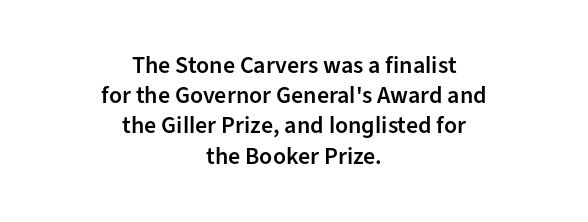
The string is rendered with underlining switched off. The passage shown has conventional tracking throughout. Students, this is semibold: more ink than regular, less than bold. The text block is weighted toward neither margin, spreading evenly from the middle. Quick note: interline space is typical.
